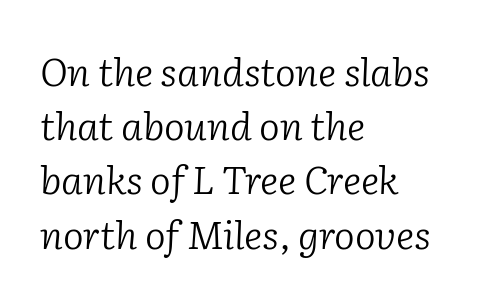
{"serif": "yes", "italic": "yes", "lean": "right", "slant_degrees": 2, "bold": "no", "weight": "light", "width": "normal", "stroke_contrast": "low", "x_height": "medium", "monospaced": "no", "underline": "no", "align": "left", "line_spacing": "normal", "line_spacing_ratio": 1.39, "letter_spacing": "normal", "letter_spacing_em": 0.0, "glyph_px": 39}
